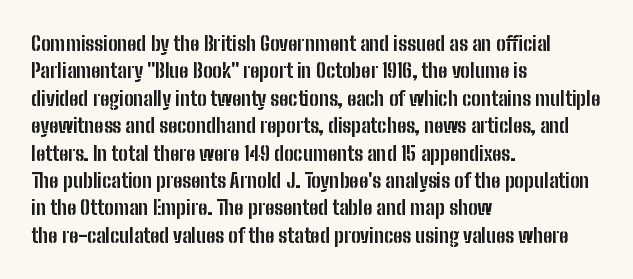
{"italic": "no", "bold": "yes", "underline": "no", "align": "left", "line_spacing": "normal", "line_spacing_ratio": 1.37, "letter_spacing": "normal", "letter_spacing_em": 0.0, "glyph_px": 20}
